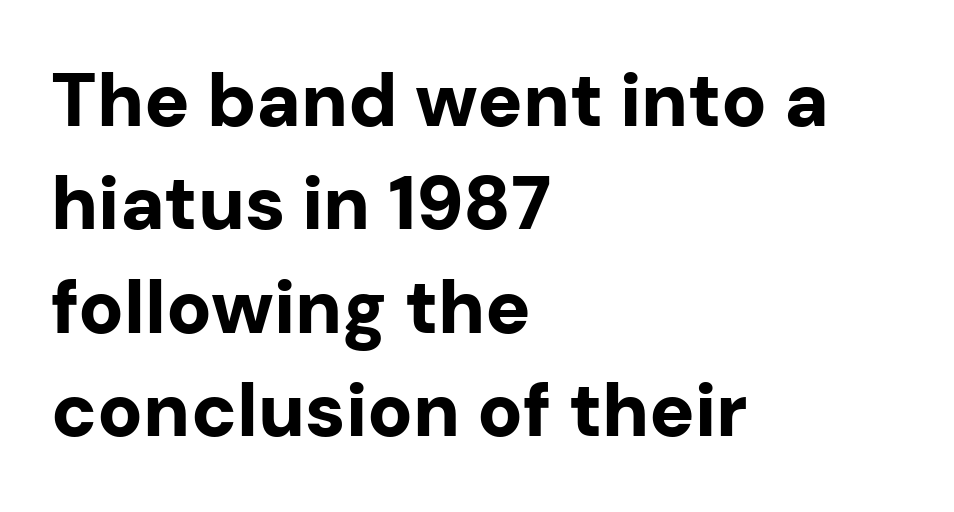
In terms of weight, the rendering is a true, heavy bold. Successive baselines arrive at the customary interval. A classic flush-left, rag-right setting is used for this passage. Stroke terminals: plain, sans-serif. This sample uses plain, unmodified letter spacing. Character widths vary here, with narrow letters taking less room than wide ones.
